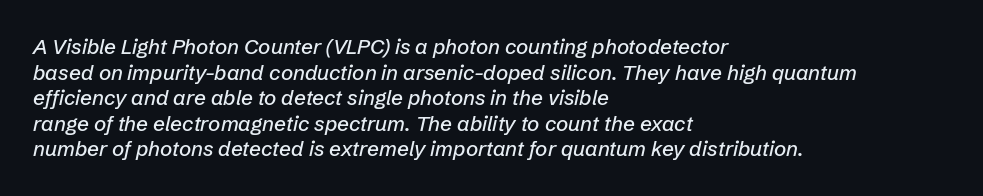
{"italic": "yes", "lean": "right", "slant_degrees": 12, "underline": "no", "align": "left", "line_spacing_ratio": 1.22, "letter_spacing": "normal", "letter_spacing_em": 0.0, "glyph_px": 21}
